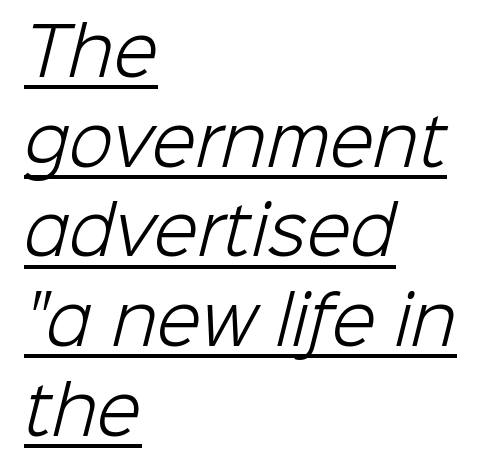
Leftover space on each line is placed entirely after the last word. Weight class: somewhere from thin through regular. This rendering features underlined lettering. The line texture is even and compact thanks to regular tracking. A typesetter would label this face a sans. Do the characters align in a grid? No, the font is proportional.
